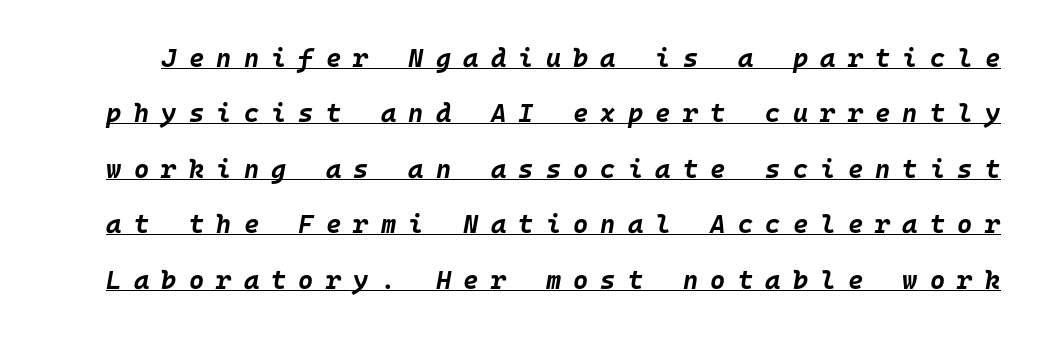
The image shows 26 px bold type, italic (leaning right); set loose line spacing (2.13x), unusually wide letter spacing (+0.47 em), underlined.
